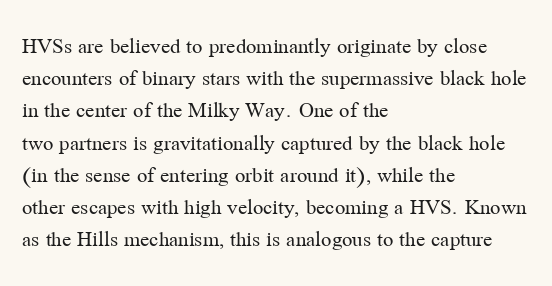
Regarding leading, the lines here are spaced in the standard way. The setting favours the left margin, as ordinary paragraphs usually do. The typeface has the unassuming heft of standard copy or less. The tracking reads as untouched default to a designer's eye. Type without underlining. Vertical strokes here are truly vertical.
